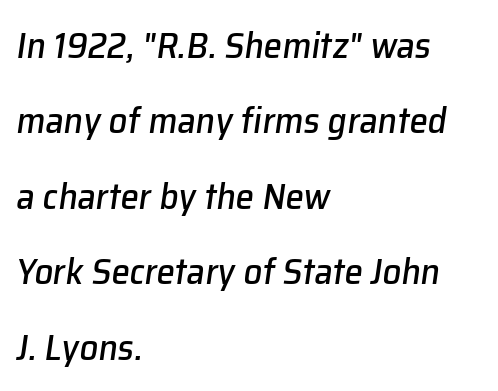
The ragged edge is on the right, which tells us the setting is flush left. The letters are slanted; this is an italic face. Note the varied advance widths — an 'i' is clearly narrower than an 'm'. The line texture is even and compact thanks to regular tracking. Widely set lines give the paragraph a tall, airy silhouette.
